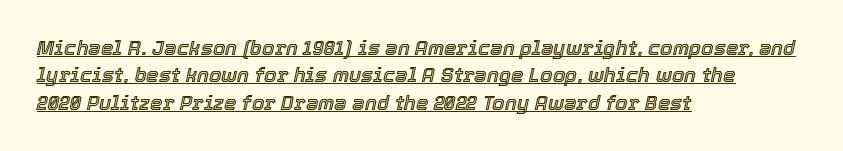
Q: Is the text italic (slanted)? A: Yes, it leans right by about 12 degrees.
Q: Is the text underlined? A: Yes.
Q: How is the paragraph aligned? A: Left-aligned.
Q: Is the spacing between letters normal or unusually wide? A: Normal.
Q: Is the spacing between lines tight, normal or loose? A: Normal.
